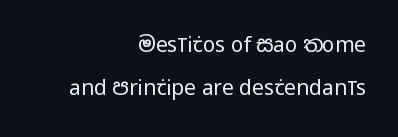
The image shows 21 px text type, upright; set right-aligned, loose line spacing (2.06x), normal letter spacing, not underlined.
